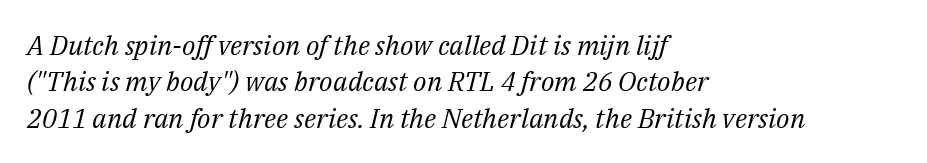
Q: Is the text bold? A: No.
Q: Is the text italic (slanted)? A: Yes, it leans right by about 14 degrees.
Q: Is the text underlined? A: No.
Q: How is the paragraph aligned? A: Left-aligned.
Q: Is the spacing between letters normal or unusually wide? A: Normal.
Q: Is the spacing between lines tight, normal or loose? A: Normal.
